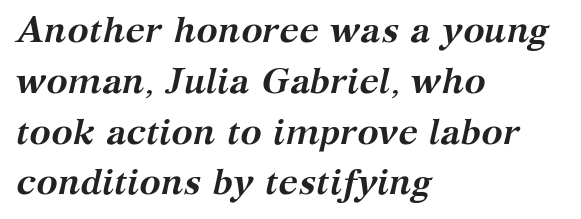
The image shows 36 px semibold serif type, italic (leaning right); set left-aligned, normal line spacing (1.41x), normal letter spacing, not underlined; medium stroke contrast and a medium x-height.
